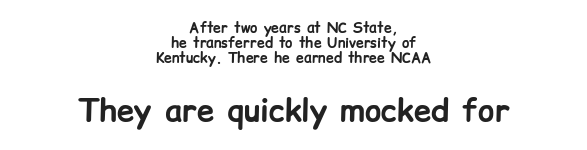
The image shows 31 px bold sans-serif type, upright; set centered, tight line spacing (1.07x), normal letter spacing, not underlined; the second (bottom) block is 2.21x larger; low stroke contrast and a medium x-height.
